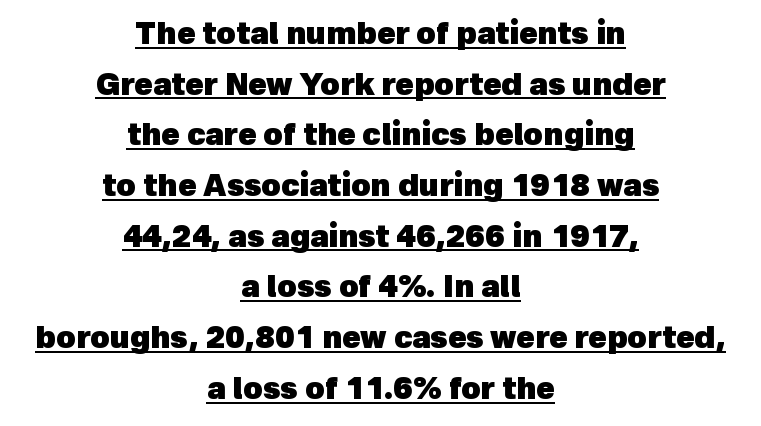
The image shows 30 px heavy sans-serif type; set centered, normal line spacing (1.69x), normal letter spacing, underlined; a medium x-height.
